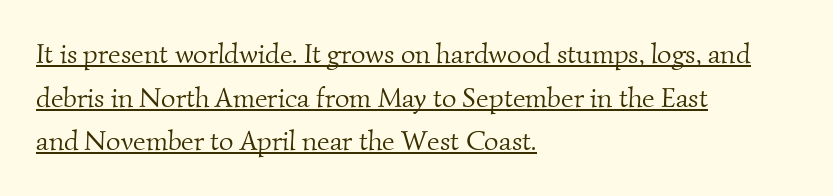
The image shows 28 px light serif type; set left-aligned, normal line spacing (1.56x), normal letter spacing, underlined; medium stroke contrast and a small x-height.
